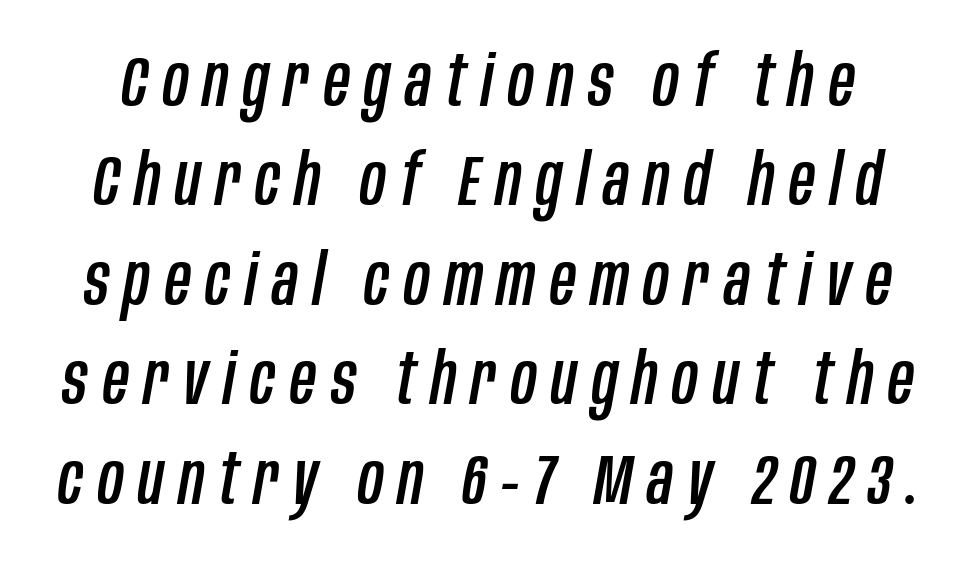
{"italic": "yes", "lean": "right", "slant_degrees": 10, "width": "condensed", "stroke_contrast": "low", "x_height": "large", "monospaced": "no", "underline": "no", "line_spacing": "normal", "line_spacing_ratio": 1.4, "letter_spacing": "wide", "letter_spacing_em": 0.21, "glyph_px": 71}
